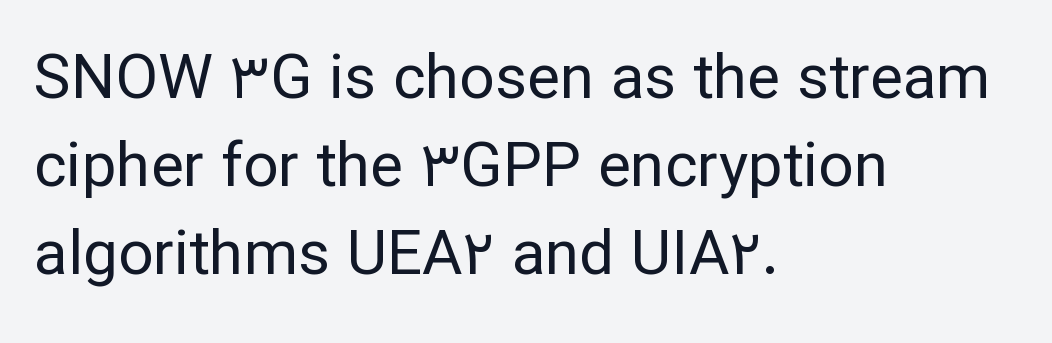
The type is set solid horizontally, with unmodified tracking. Leading: standard. You can tell it's not italic because the verticals are truly vertical. Just letters on the line, the space beneath them empty.
